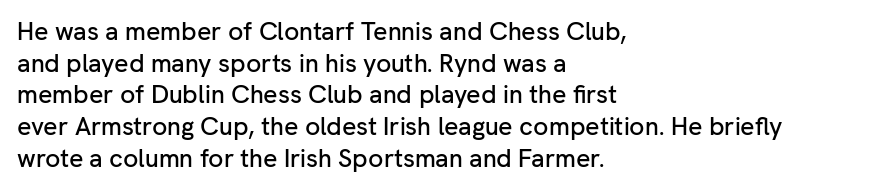
Q: Is the text italic (slanted)? A: No, it is upright.
Q: Is the text underlined? A: No.
Q: How is the paragraph aligned? A: Left-aligned.
Q: Is the spacing between letters normal or unusually wide? A: Normal.
Q: Is the spacing between lines tight, normal or loose? A: Normal.
